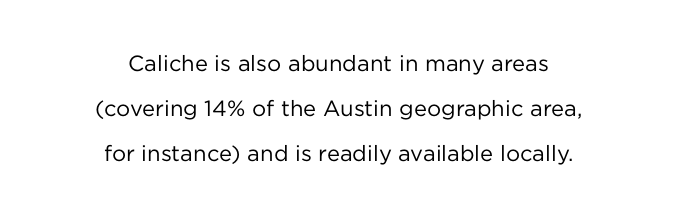
{"italic": "no", "bold": "no", "underline": "no", "align": "center", "line_spacing": "loose", "line_spacing_ratio": 2.05, "letter_spacing": "normal", "letter_spacing_em": 0.0, "glyph_px": 22}
